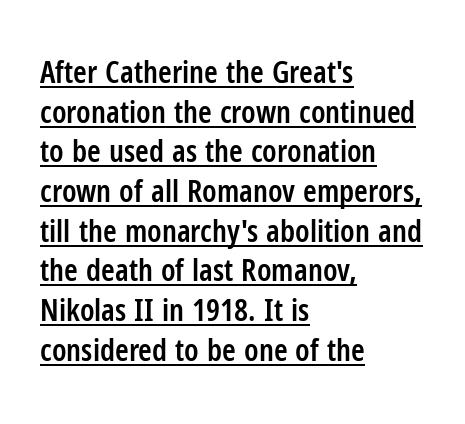
The rendered words wear a rule along their underside. Tracking here is standard; glyphs follow each other at the usual distance. Does the lettering tilt? It doesn't — this is upright. The rendering uses a semibold face; strokes are thickened but not to full bold. The rendering uses a moderate line-height, typical for paragraphs.
